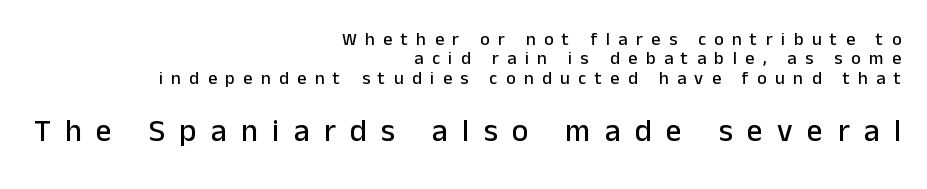
All the whitespace from short lines collects on the left. No feet cap the strokes, marking this as sans-serif type. The line-height multiplier appears low, near solid setting. This rendering features lettering with no underline.
